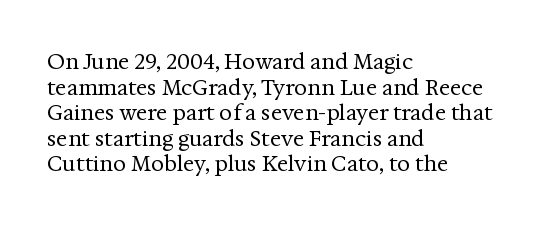
Q: Is the text bold? A: No.
Q: Is the text italic (slanted)? A: No, it is upright.
Q: Is the text underlined? A: No.
Q: How is the paragraph aligned? A: Left-aligned.
Q: Is the spacing between letters normal or unusually wide? A: Normal.
